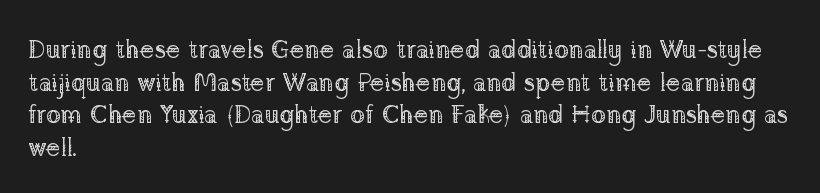
{"italic": "no", "bold": "no", "underline": "no", "align": "left", "line_spacing": "normal", "line_spacing_ratio": 1.31, "letter_spacing": "normal", "letter_spacing_em": 0.0, "glyph_px": 25}
